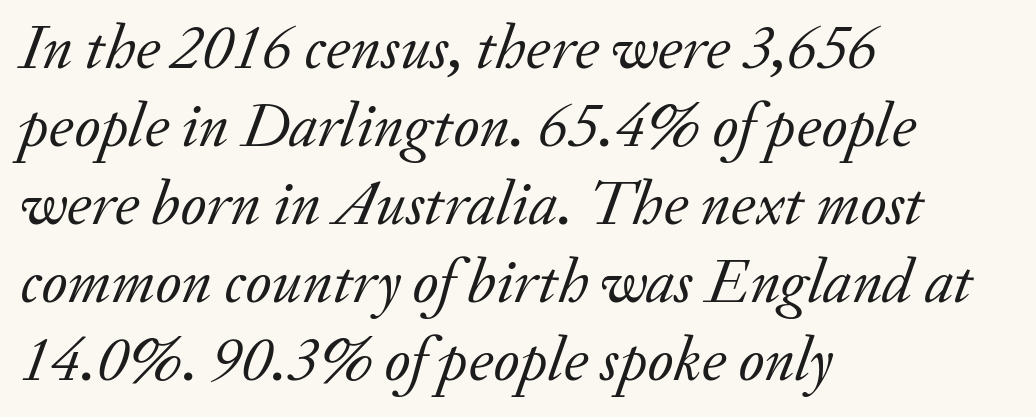
Q: Is the text bold? A: No.
Q: Is the text italic (slanted)? A: Yes, it leans right by about 20 degrees.
Q: Is the typeface a serif or a sans-serif typeface? A: Serif.
Q: Is the text underlined? A: No.
Q: How is the paragraph aligned? A: Left-aligned.
Q: Is the spacing between letters normal or unusually wide? A: Normal.
Q: Width (condensed, normal, or wide)? A: Normal.
Q: Stroke contrast? A: Low.
Q: x-height? A: Small.
Q: Monospaced? A: No.
